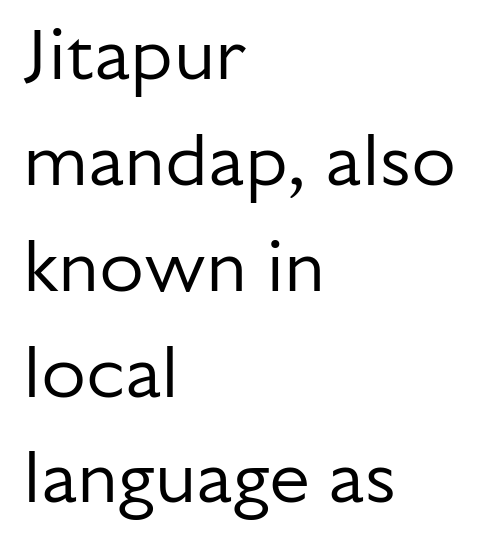
Descenders hang freely into open space. Think standard paragraph weight, or any step lighter than that. These lines stack with their left ends in a neat column. Unlike italic type, these characters show no tilt at all. Letter spacing: default.
